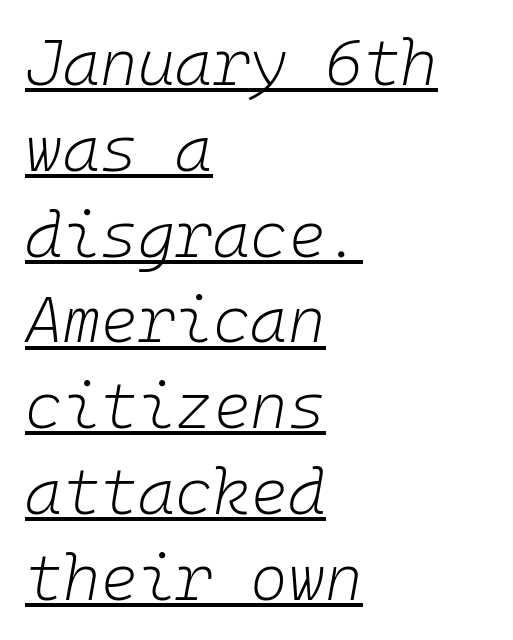
{"italic": "yes", "lean": "right", "slant_degrees": 10, "bold": "no", "weight": "light", "width": "normal", "stroke_contrast": "low", "x_height": "medium", "monospaced": "yes", "underline": "yes", "align": "left", "line_spacing": "normal", "line_spacing_ratio": 1.34, "letter_spacing": "normal", "letter_spacing_em": 0.0, "glyph_px": 64}
